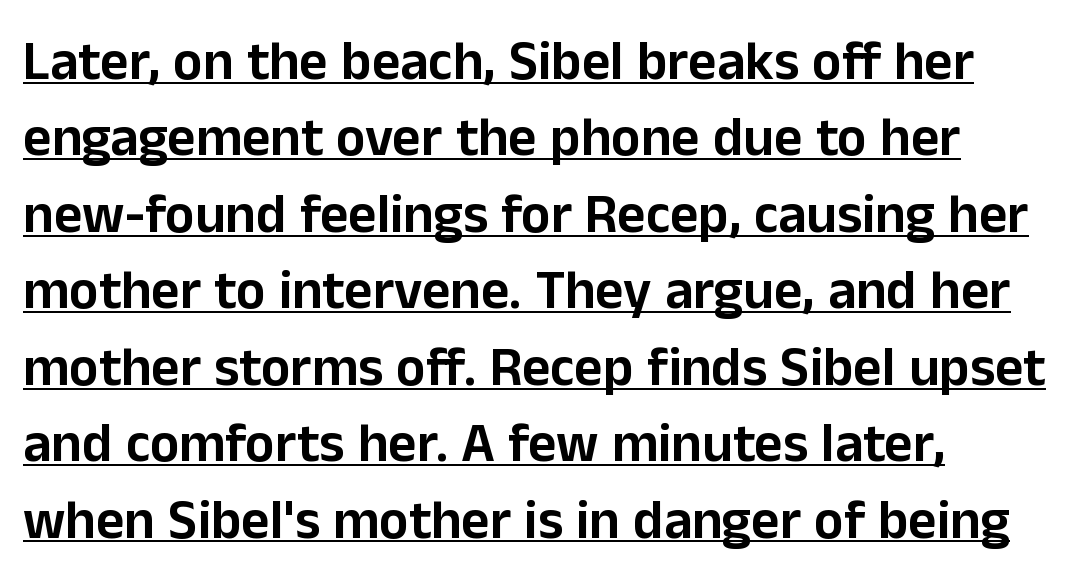
The compositor pushed each line to the left boundary. Do the characters align in a grid? No, the font is proportional. Nobody touched the tracking dial on this one. What kind of face is this? One without serifs — a sans. This sample keeps an unexceptional amount of space between lines.
